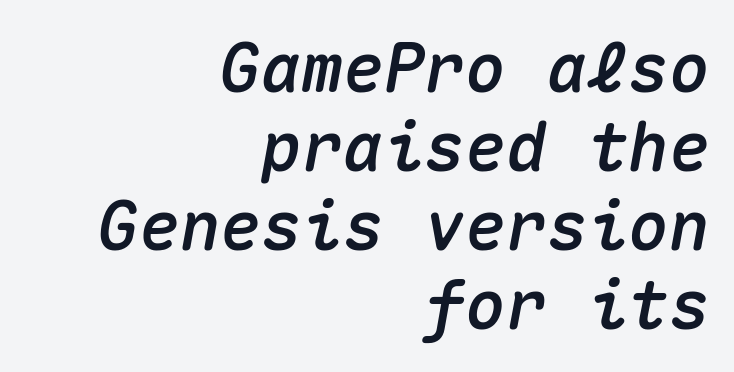
The image shows 68 px text type, italic (leaning right), monospaced; set right-aligned, line spacing 1.16x, normal letter spacing, not underlined; medium stroke contrast and a medium x-height.
